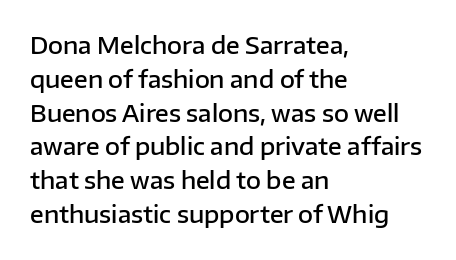
Q: Is the text bold? A: Semi-bold.
Q: Is the text italic (slanted)? A: No, it is upright.
Q: Is the text underlined? A: No.
Q: How is the paragraph aligned? A: Left-aligned.
Q: Is the spacing between letters normal or unusually wide? A: Normal.
Q: Is the spacing between lines tight, normal or loose? A: Normal.
